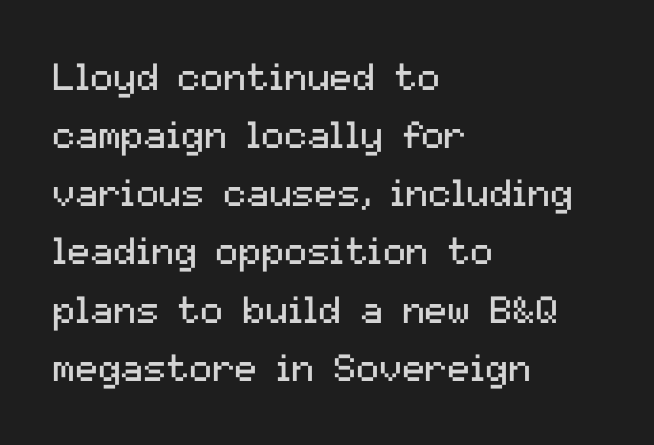
The image shows 38 px regular-weight sans-serif type, upright; set left-aligned, normal line spacing (1.53x), normal letter spacing, not underlined; medium stroke contrast and a medium x-height.
